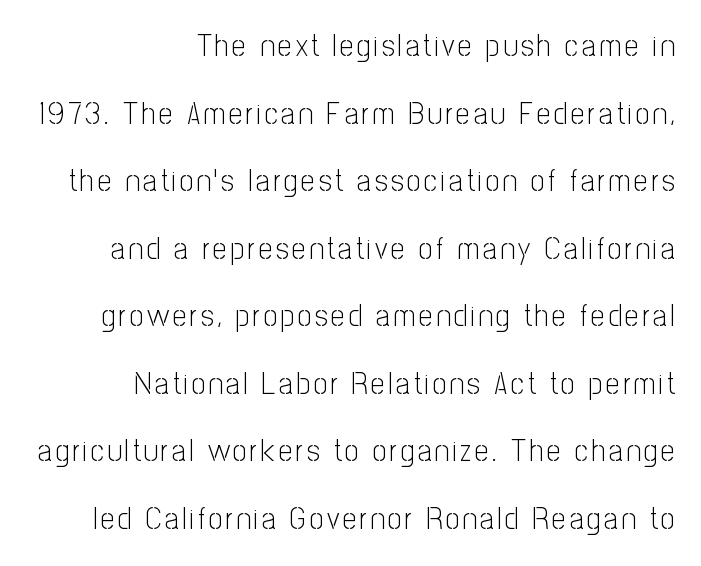
The image shows 31 px light, condensed sans-serif type, upright; set right-aligned, loose line spacing (2.18x), not underlined; low stroke contrast and a medium x-height.
